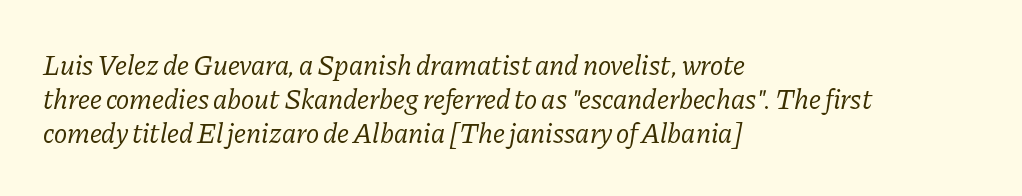
{"serif": "yes", "italic": "yes", "lean": "right", "slant_degrees": 11, "bold": "no", "weight": "regular", "width": "normal", "stroke_contrast": "low", "x_height": "medium", "monospaced": "no", "underline": "no", "align": "left", "line_spacing_ratio": 1.22, "letter_spacing": "normal", "letter_spacing_em": 0.0, "glyph_px": 28}
